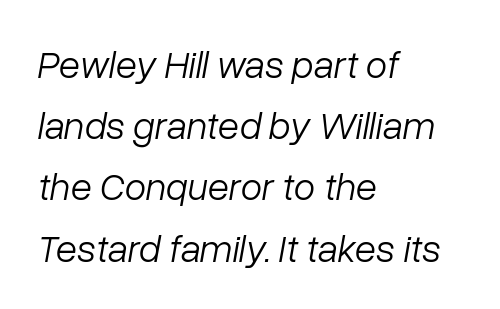
These lines sit exactly where default settings would place them. Is the block centered? No — it sits flush against the left margin. Compared with ordinary roman type, these characters are visibly tilted. Is this a fixed-width face? No — the glyphs have proportional, varying widths. Compared with typical body copy, the letter spacing here is the same. Letters rest on an invisible, unmarked baseline.
